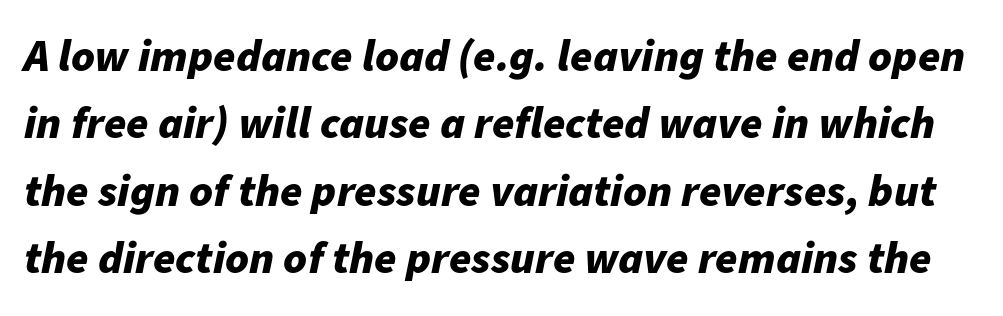
Q: Is the text bold? A: Yes.
Q: Is the text italic (slanted)? A: Yes, it leans right by about 11 degrees.
Q: Is the text underlined? A: No.
Q: Is the spacing between letters normal or unusually wide? A: Normal.
Q: Is the spacing between lines tight, normal or loose? A: Normal.
Q: Width (condensed, normal, or wide)? A: Normal.
Q: Stroke contrast? A: Low.
Q: x-height? A: Medium.
Q: Monospaced? A: No.
